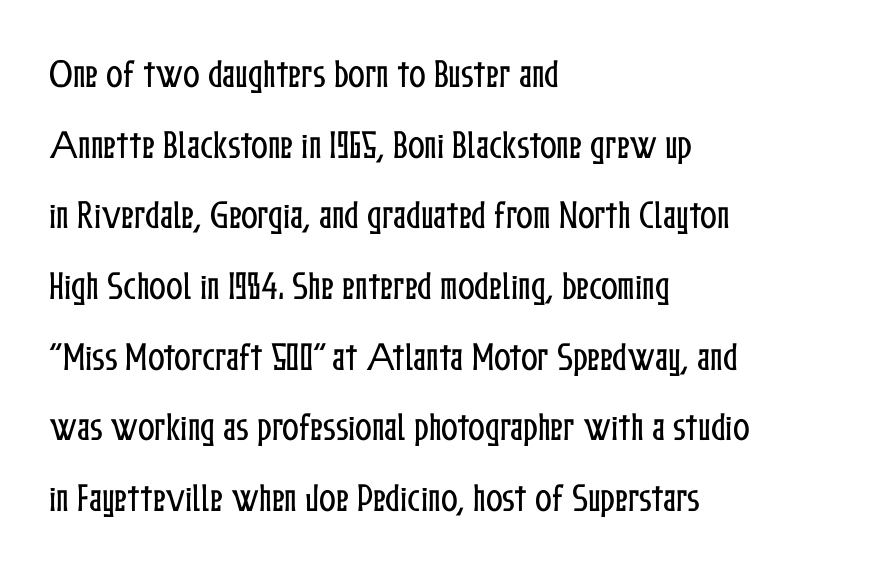
Q: Is the text italic (slanted)? A: No, it is upright.
Q: Is the text underlined? A: No.
Q: How is the paragraph aligned? A: Left-aligned.
Q: Is the spacing between letters normal or unusually wide? A: Normal.
Q: Is the spacing between lines tight, normal or loose? A: Loose.
Q: Width (condensed, normal, or wide)? A: Condensed.
Q: Stroke contrast? A: Low.
Q: x-height? A: Medium.
Q: Monospaced? A: No.
